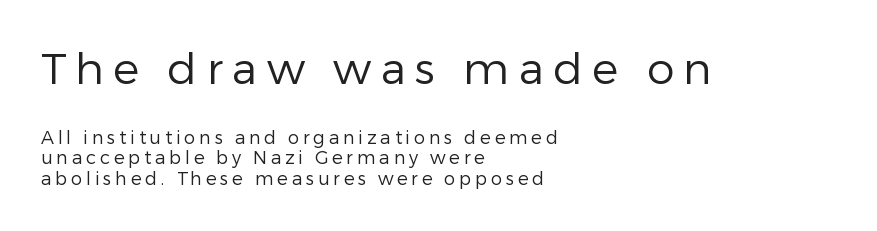
{"serif": "no", "italic": "no", "bold": "no", "weight": "regular", "width": "normal", "stroke_contrast": "low", "x_height": "medium", "monospaced": "no", "underline": "no", "align": "left", "line_spacing": "tight", "line_spacing_ratio": 1.13, "letter_spacing": "wide", "letter_spacing_em": 0.21, "larger_block": "first", "size_ratio": 2.44, "glyph_px": 44}
